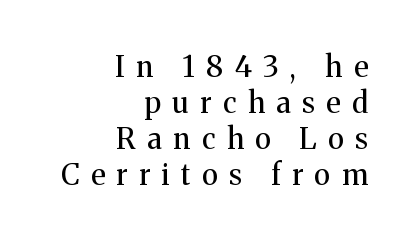
Q: Is the text bold? A: No.
Q: Is the text italic (slanted)? A: No, it is upright.
Q: Is the typeface a serif or a sans-serif typeface? A: Serif.
Q: Is the text underlined? A: No.
Q: How is the paragraph aligned? A: Right-aligned.
Q: Is the spacing between letters normal or unusually wide? A: Unusually wide.
Q: Width (condensed, normal, or wide)? A: Normal.
Q: Stroke contrast? A: Medium.
Q: x-height? A: Medium.
Q: Monospaced? A: No.
